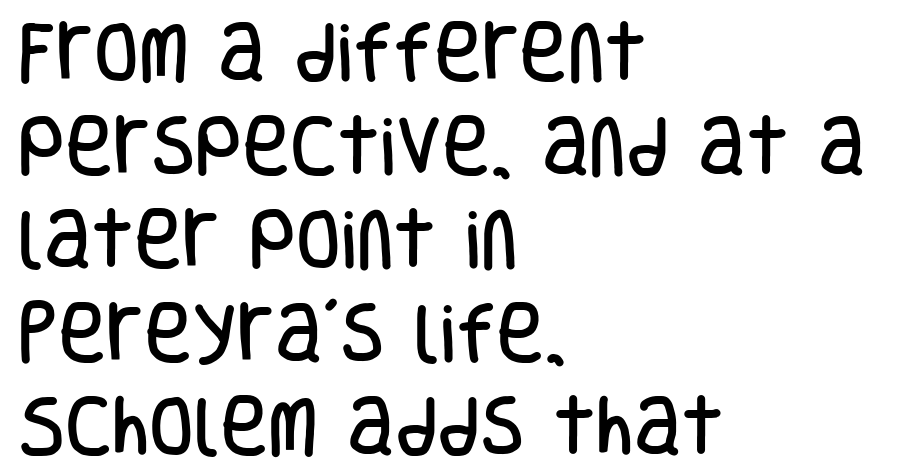
{"serif": "no", "italic": "no", "width": "condensed", "stroke_contrast": "low", "x_height": "large", "monospaced": "no", "underline": "no", "align": "left", "line_spacing": "normal", "line_spacing_ratio": 1.44, "letter_spacing": "normal", "letter_spacing_em": 0.0, "glyph_px": 65}
